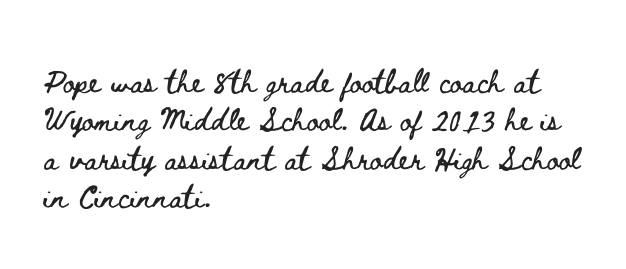
Character widths vary here, with narrow letters taking less room than wide ones. A clean baseline with only descenders dipping below it. The ragged edge is on the right, which tells us the setting is flush left. Interline gaps are of average width in this sample.
